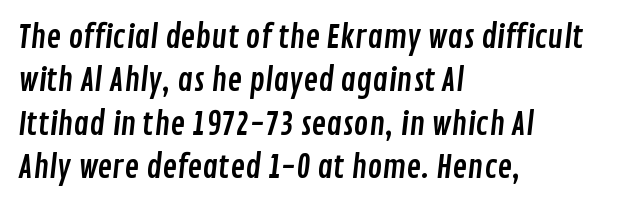
Any mark beneath the type? The region is blank. The typeface chosen for these lines omits serifs. Words appear dense and cohesive because spacing is normal. Character widths vary here, with narrow letters taking less room than wide ones.
